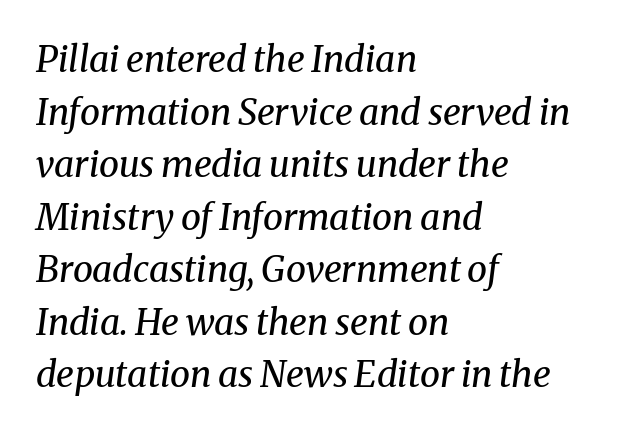
{"serif": "yes", "italic": "yes", "lean": "right", "slant_degrees": 8, "bold": "no", "weight": "regular", "width": "normal", "stroke_contrast": "medium", "x_height": "medium", "monospaced": "no", "underline": "no", "align": "left", "line_spacing": "normal", "line_spacing_ratio": 1.46, "letter_spacing": "normal", "letter_spacing_em": 0.0, "glyph_px": 36}
